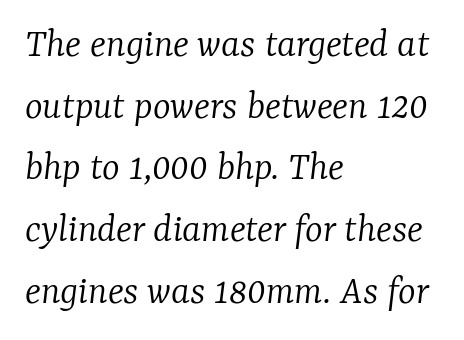
{"serif": "yes", "italic": "yes", "lean": "right", "slant_degrees": 7, "bold": "no", "weight": "light", "width": "normal", "stroke_contrast": "low", "x_height": "medium", "monospaced": "no", "underline": "no", "align": "left", "line_spacing": "normal", "line_spacing_ratio": 1.47, "letter_spacing": "normal", "letter_spacing_em": 0.0, "glyph_px": 42}
